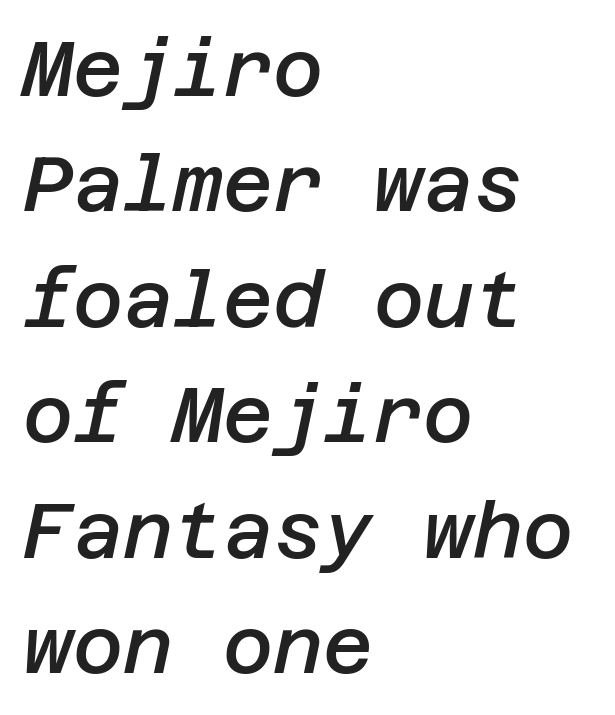
Look at the stroke-to-counter ratio: somewhat heavy, a semibold. The gap between lines stays unmarked. The lines are quadded left. The face used here is rendered with its standard letterfit. The specimen reads as italic at a glance.
